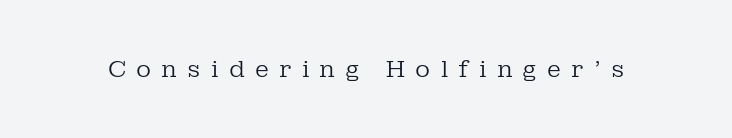
The image shows 23 px text type, upright; set unusually wide letter spacing (+0.44 em), not underlined.
